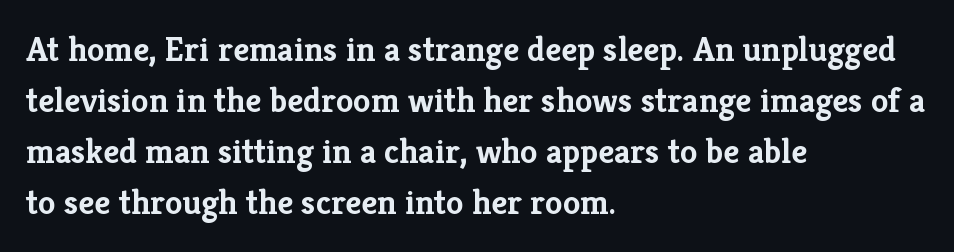
{"serif": "yes", "italic": "no", "bold": "yes", "weight": "semibold", "width": "normal", "stroke_contrast": "low", "x_height": "medium", "monospaced": "no", "underline": "no", "align": "left", "line_spacing": "normal", "line_spacing_ratio": 1.46, "letter_spacing": "normal", "letter_spacing_em": 0.0, "glyph_px": 35}
